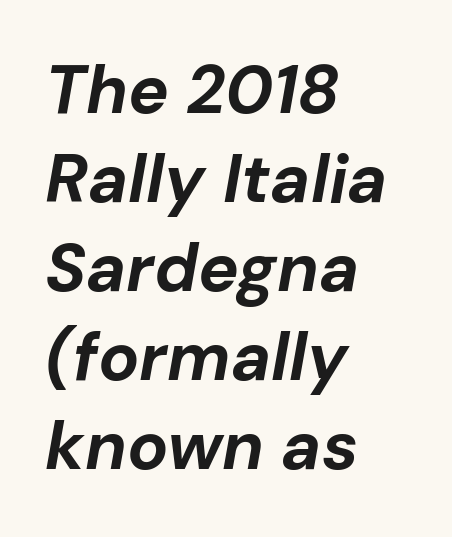
Q: Is the text bold? A: Yes.
Q: Is the text italic (slanted)? A: Yes, it leans right by about 10 degrees.
Q: Is the text underlined? A: No.
Q: How is the paragraph aligned? A: Left-aligned.
Q: Is the spacing between letters normal or unusually wide? A: Normal.
Q: Is the spacing between lines tight, normal or loose? A: Normal.
Q: Width (condensed, normal, or wide)? A: Normal.
Q: Stroke contrast? A: Low.
Q: x-height? A: Medium.
Q: Monospaced? A: No.
